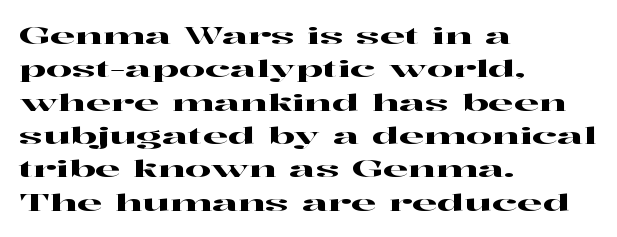
The rendering uses a moderate line-height, typical for paragraphs. These lines were composed using upright roman letters. The gaps between neighbouring characters are ordinary and unremarkable. Has an underline been added? It has not. Line starts are locked; line ends wander.
